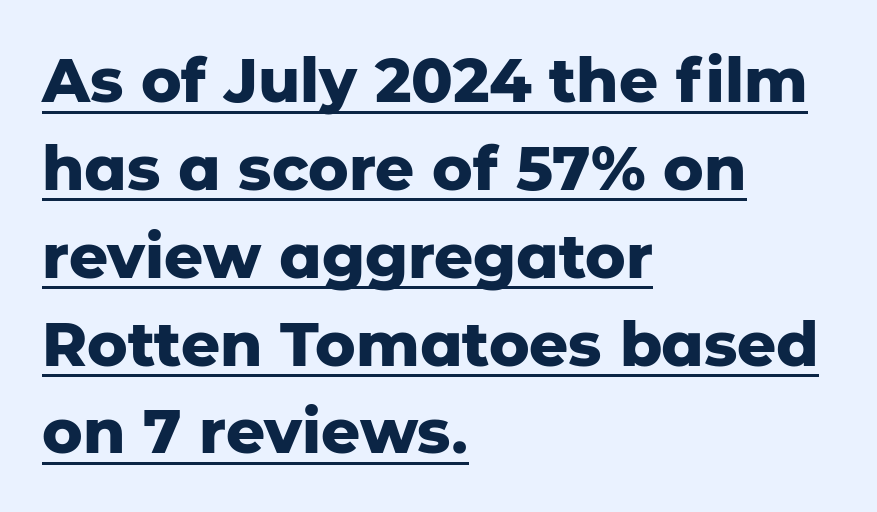
Students, observe: this is what conventionally led text looks like. Stroke terminals: plain, sans-serif. Students, this is bold: see how much ink each stroke carries. Horizontal alignment here is leftward, the default for most running prose. These lines keep a tight, regular rhythm from letter to letter.
